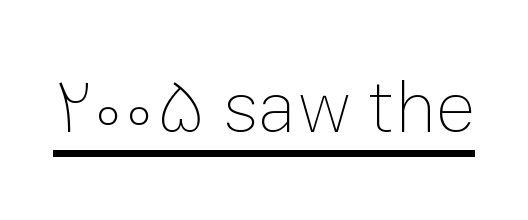
The strokes are not fattened; the text isn't bold. Is this a fixed-width face? No — the glyphs have proportional, varying widths. The rendering keeps characters at their native spacing. In terms of posture, this sample is upright. Descenders here cross a horizontal rule under the line.
